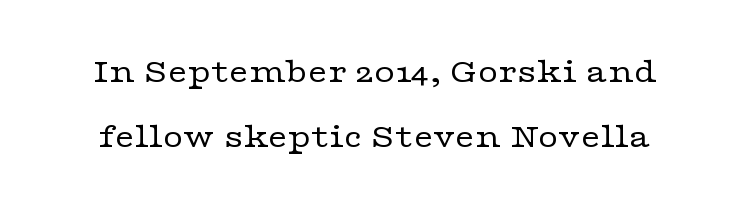
No letter is thick-stroked: the sample isn't bold. Note the varied advance widths — an 'i' is clearly narrower than an 'm'. You can tell it's not italic because the verticals are truly vertical. The horizontal fit of the characters is conventional and even.
